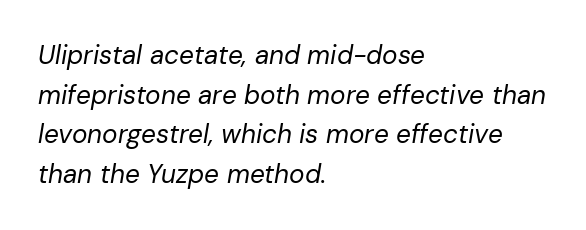
The image shows 26 px text type, italic (leaning right); set left-aligned, normal line spacing (1.52x), normal letter spacing, not underlined.
